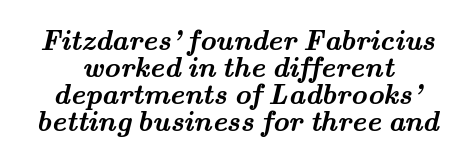
Q: Is the text bold? A: Yes.
Q: Is the typeface a serif or a sans-serif typeface? A: Serif.
Q: Is the text underlined? A: No.
Q: How is the paragraph aligned? A: Centered.
Q: Is the spacing between letters normal or unusually wide? A: Normal.
Q: Is the spacing between lines tight, normal or loose? A: Tight.
Q: Width (condensed, normal, or wide)? A: Wide.
Q: Stroke contrast? A: Medium.
Q: x-height? A: Small.
Q: Monospaced? A: No.
